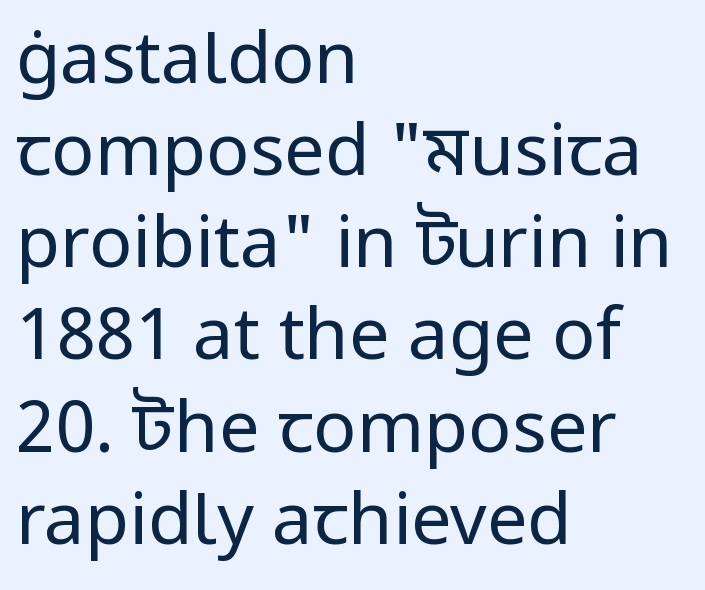
Q: Is the text bold? A: No.
Q: Is the text italic (slanted)? A: No, it is upright.
Q: Is the typeface a serif or a sans-serif typeface? A: Sans-serif.
Q: Is the text underlined? A: No.
Q: How is the paragraph aligned? A: Left-aligned.
Q: Is the spacing between letters normal or unusually wide? A: Normal.
Q: Is the spacing between lines tight, normal or loose? A: Normal.
Q: Width (condensed, normal, or wide)? A: Normal.
Q: Stroke contrast? A: Low.
Q: x-height? A: Medium.
Q: Monospaced? A: No.
